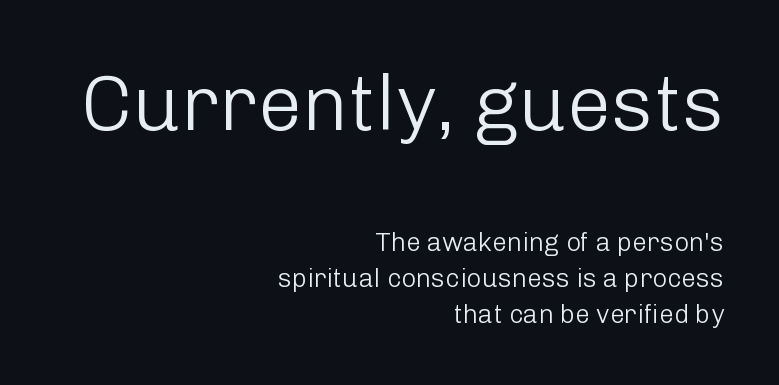
Q: Is the text bold? A: No.
Q: Is the text italic (slanted)? A: No, it is upright.
Q: Is the typeface a serif or a sans-serif typeface? A: Sans-serif.
Q: Is the text underlined? A: No.
Q: How is the paragraph aligned? A: Right-aligned.
Q: Is the spacing between letters normal or unusually wide? A: Normal.
Q: Is the spacing between lines tight, normal or loose? A: Normal.
Q: Which block of text is set in a larger size, the first (top) or the second (bottom)? A: The first (top) one.
Q: Width (condensed, normal, or wide)? A: Normal.
Q: Stroke contrast? A: Low.
Q: x-height? A: Medium.
Q: Monospaced? A: No.
